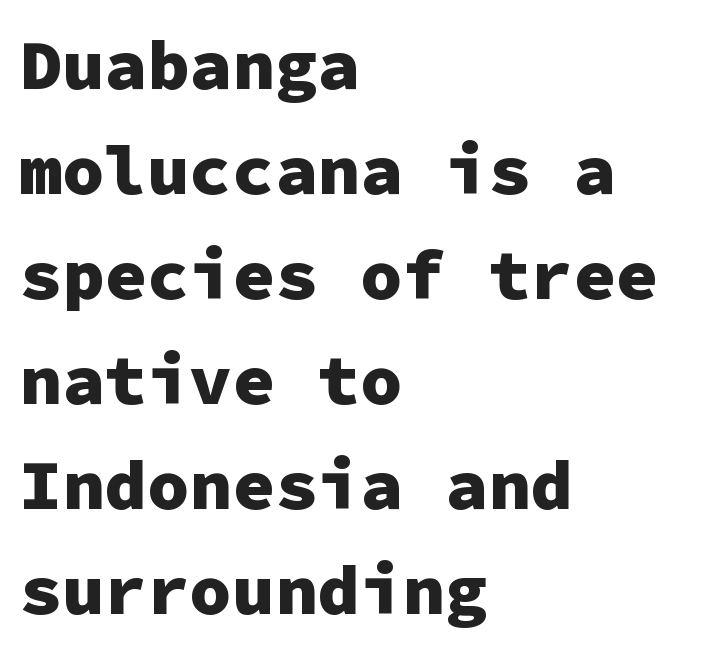
Q: Is the text bold? A: Yes.
Q: Is the text italic (slanted)? A: No, it is upright.
Q: Is the typeface a serif or a sans-serif typeface? A: Sans-serif.
Q: Is the text underlined? A: No.
Q: How is the paragraph aligned? A: Left-aligned.
Q: Is the spacing between letters normal or unusually wide? A: Normal.
Q: Is the spacing between lines tight, normal or loose? A: Normal.
Q: Width (condensed, normal, or wide)? A: Normal.
Q: Stroke contrast? A: Low.
Q: x-height? A: Medium.
Q: Monospaced? A: Yes.
